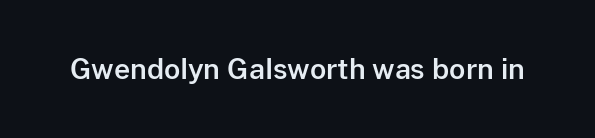
Q: Is the text italic (slanted)? A: No, it is upright.
Q: Is the typeface a serif or a sans-serif typeface? A: Sans-serif.
Q: Is the text underlined? A: No.
Q: Is the spacing between letters normal or unusually wide? A: Normal.
Q: Width (condensed, normal, or wide)? A: Normal.
Q: Stroke contrast? A: Low.
Q: x-height? A: Medium.
Q: Monospaced? A: No.
